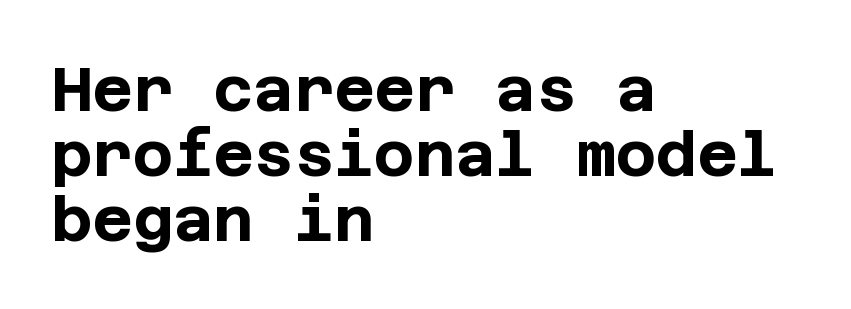
The image shows 62 px bold sans-serif type, upright; set left-aligned, tight line spacing (1.05x), normal letter spacing, not underlined; low stroke contrast and a large x-height.
